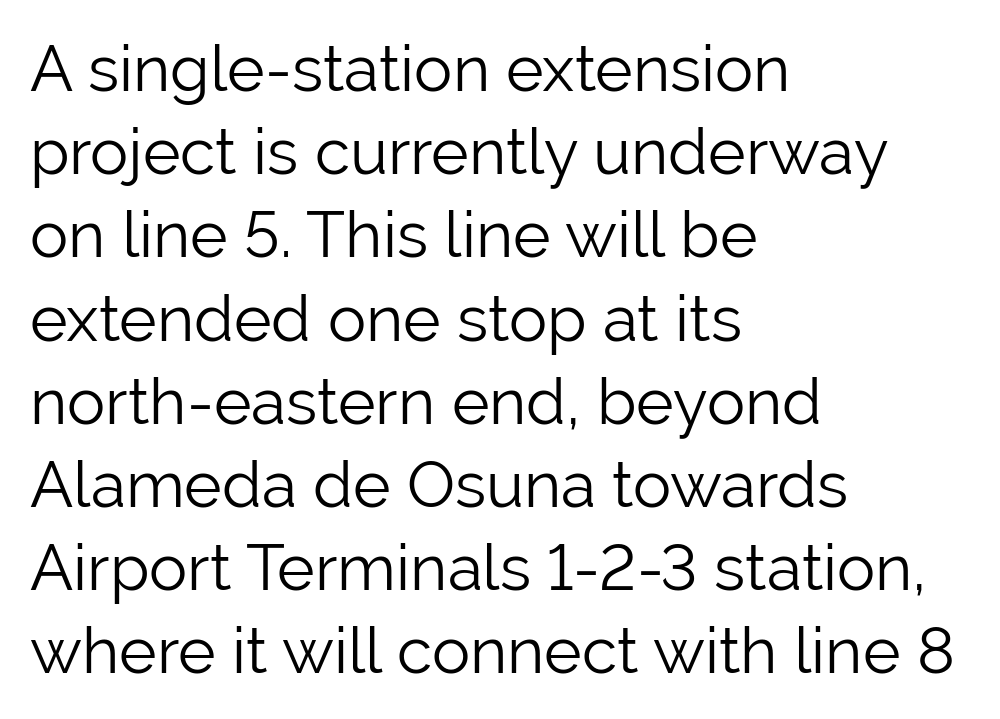
The image shows 64 px light sans-serif type, upright; set left-aligned, normal line spacing (1.3x), normal letter spacing, not underlined; low stroke contrast and a medium x-height.
